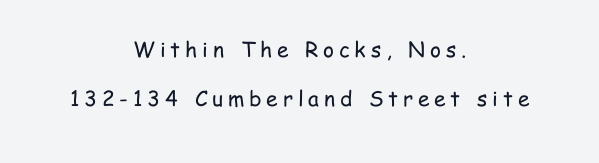
{"italic": "no", "bold": "no", "underline": "no", "align": "center", "line_spacing": "loose", "line_spacing_ratio": 2.31, "letter_spacing": "wide", "letter_spacing_em": 0.23, "glyph_px": 21}
